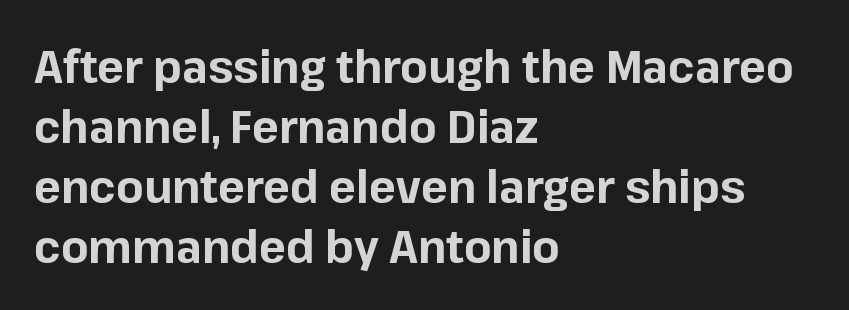
The image shows 45 px bold sans-serif type, upright; set left-aligned, normal line spacing (1.33x), normal letter spacing, not underlined; low stroke contrast and a medium x-height.
